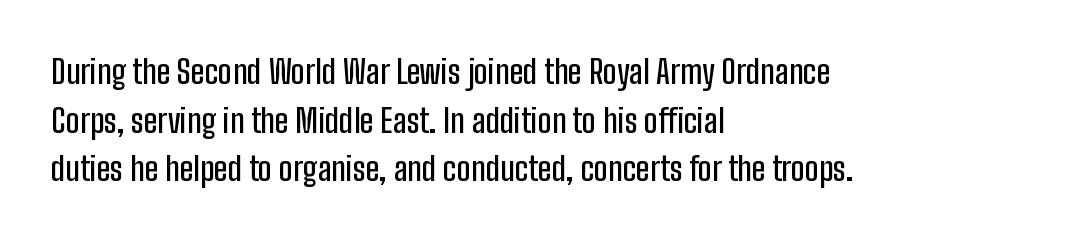
Q: Is the text italic (slanted)? A: No, it is upright.
Q: Is the typeface a serif or a sans-serif typeface? A: Sans-serif.
Q: Is the text underlined? A: No.
Q: How is the paragraph aligned? A: Left-aligned.
Q: Is the spacing between letters normal or unusually wide? A: Normal.
Q: Is the spacing between lines tight, normal or loose? A: Normal.
Q: Width (condensed, normal, or wide)? A: Condensed.
Q: Stroke contrast? A: Low.
Q: x-height? A: Medium.
Q: Monospaced? A: No.
